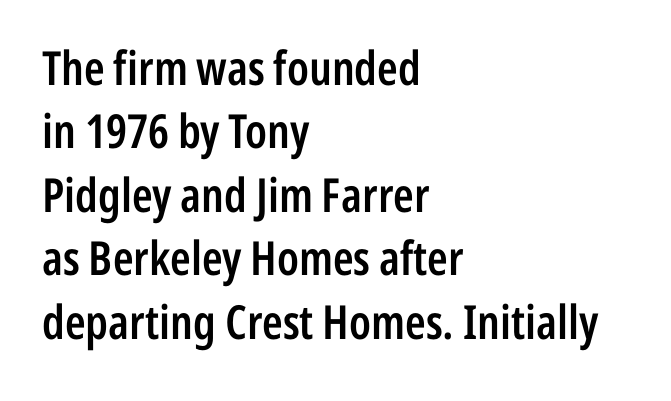
The rendering uses natural spacing where letterforms have individual widths. The gaps between neighbouring characters are ordinary and unremarkable. Left-aligned paragraph, ragged on the right. Unlike a traditional serif, this face leaves its strokes unadorned. A fair bit of extra ink — the face is semibold, not bold.
